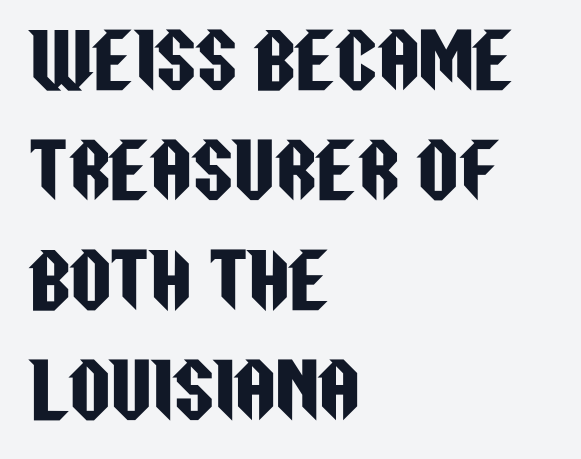
Q: Is the text italic (slanted)? A: No, it is upright.
Q: Is the typeface a serif or a sans-serif typeface? A: Sans-serif.
Q: Is the text underlined? A: No.
Q: How is the paragraph aligned? A: Left-aligned.
Q: Is the spacing between letters normal or unusually wide? A: Normal.
Q: Is the spacing between lines tight, normal or loose? A: Normal.
Q: Width (condensed, normal, or wide)? A: Condensed.
Q: Stroke contrast? A: Low.
Q: x-height? A: Large.
Q: Monospaced? A: No.
